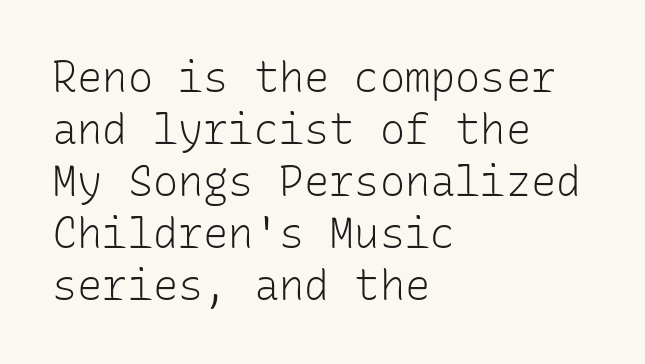
Nothing unusual about the tracking: characters are spaced as the font intends. You can tell it's not italic because the verticals are truly vertical. The baseline area is clear. The characters display no serif detailing; their extremities are plain. Compared with a typical body face, this is equally light or lighter still. Leftover space on each line is placed entirely after the last word.
